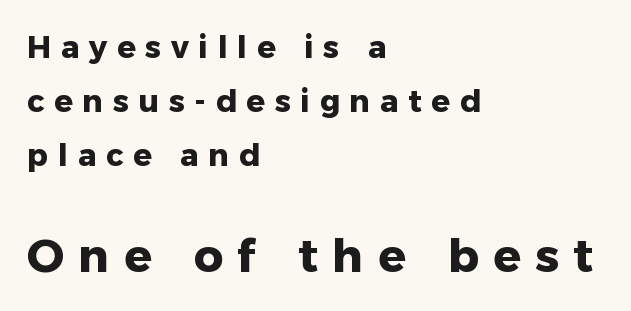
If you drew a line through each stem, it would be perfectly vertical. The gaps between neighbouring characters are conspicuously large. Typeset ragged right — the left edge is the straight one. Look at the glyph heights: the lower group is clearly the bigger setting. Weight check: bold — yes, fully.
